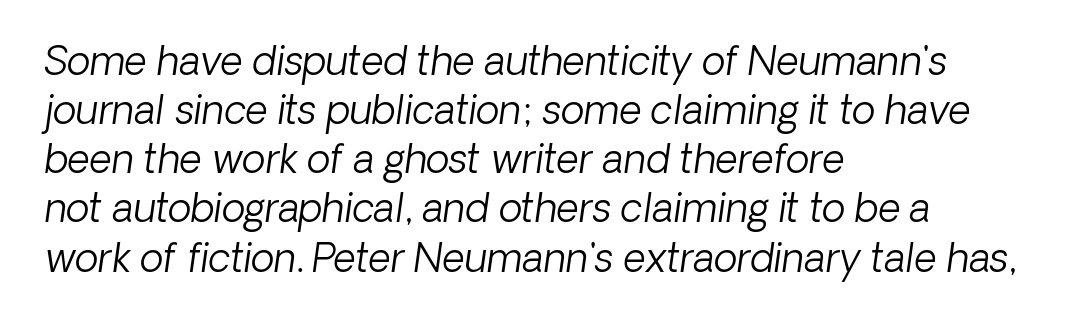
The image shows 39 px light sans-serif type; set left-aligned, normal line spacing (1.26x), normal letter spacing, not underlined; low stroke contrast and a medium x-height.
